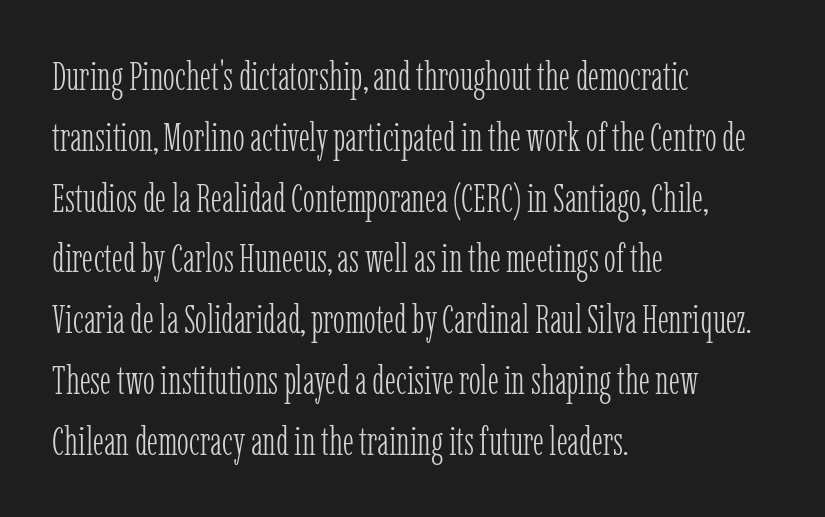
Q: Is the text bold? A: No.
Q: Is the text italic (slanted)? A: No, it is upright.
Q: Is the typeface a serif or a sans-serif typeface? A: Serif.
Q: Is the text underlined? A: No.
Q: How is the paragraph aligned? A: Left-aligned.
Q: Is the spacing between letters normal or unusually wide? A: Normal.
Q: Is the spacing between lines tight, normal or loose? A: Normal.
Q: Width (condensed, normal, or wide)? A: Condensed.
Q: Stroke contrast? A: Low.
Q: x-height? A: Medium.
Q: Monospaced? A: No.
